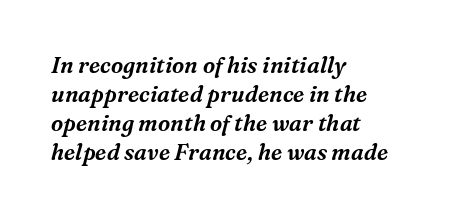
Would a proofreader flag this as italicized? Yes. Type without underlining. Inter-character spacing is left at the font's built-in metrics. This rendering uses left alignment, leaving the right contour irregular. The line-height multiplier appears to be the usual default.
